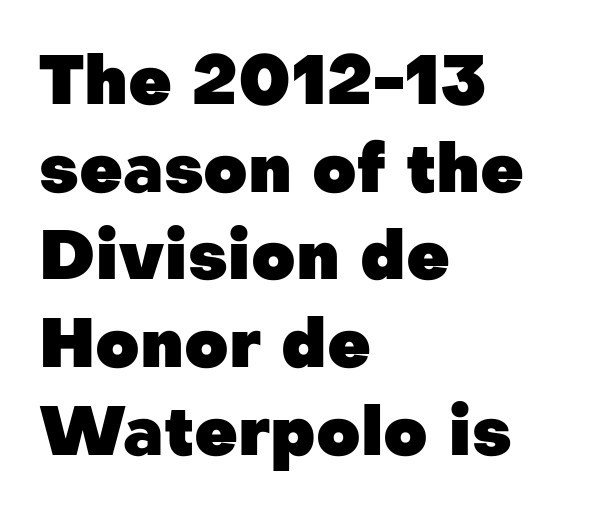
{"serif": "no", "italic": "no", "bold": "yes", "weight": "heavy", "width": "normal", "stroke_contrast": "low", "x_height": "medium", "monospaced": "no", "underline": "no", "align": "left", "line_spacing": "normal", "line_spacing_ratio": 1.29, "letter_spacing": "normal", "letter_spacing_em": 0.0, "glyph_px": 68}
